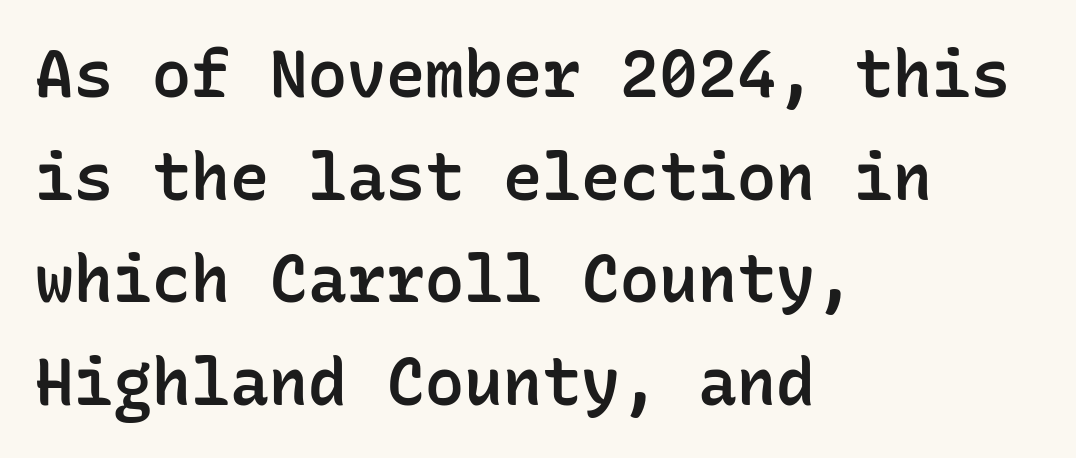
The image shows 65 px semibold sans-serif type, upright, monospaced; set left-aligned, normal line spacing (1.58x), normal letter spacing, not underlined; low stroke contrast and a medium x-height.
